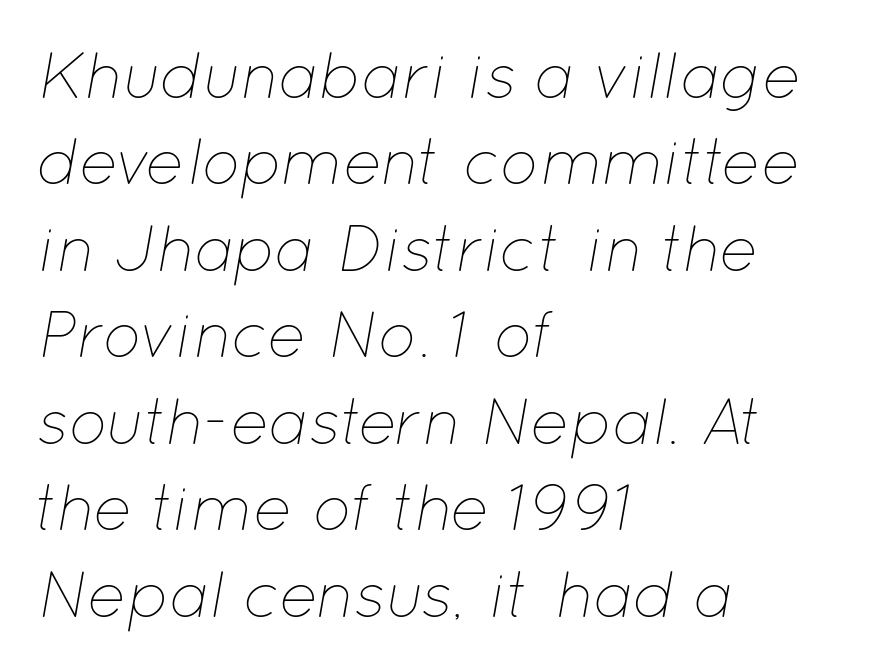
Q: Is the text bold? A: No.
Q: Is the text italic (slanted)? A: Yes, it leans right by about 12 degrees.
Q: Is the text underlined? A: No.
Q: How is the paragraph aligned? A: Left-aligned.
Q: Is the spacing between letters normal or unusually wide? A: Normal.
Q: Is the spacing between lines tight, normal or loose? A: Normal.
Q: Width (condensed, normal, or wide)? A: Normal.
Q: Stroke contrast? A: Low.
Q: x-height? A: Medium.
Q: Monospaced? A: No.
